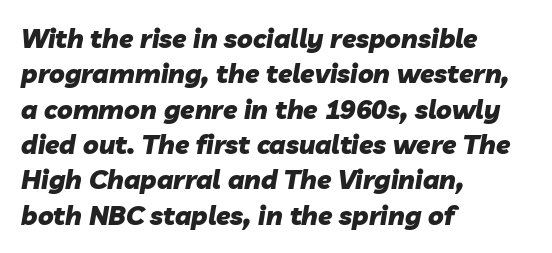
Underline: absent. When letters slant like this, we call the style italic. Is the letter spacing exaggerated? No — it looks like the ordinary default. Plenty of ink on the page — the face is bold. A typesetter would call this leading conventional body-copy spacing.
